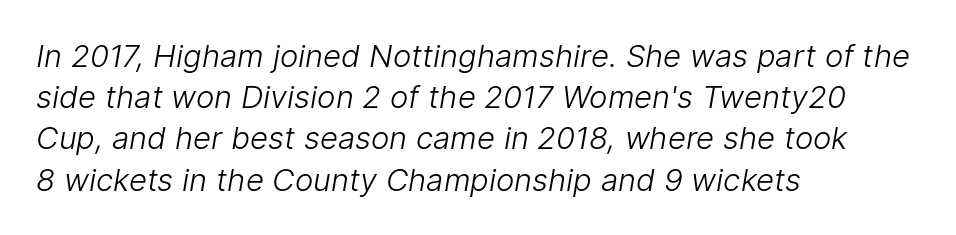
In terms of leading, this rendering sits right in the middle. This rendering uses left alignment, leaving the right contour irregular. The passage shown is not underscored anywhere. The rendering uses natural spacing where letterforms have individual widths. Serif or sans? Sans — the stroke terminals are bare.
